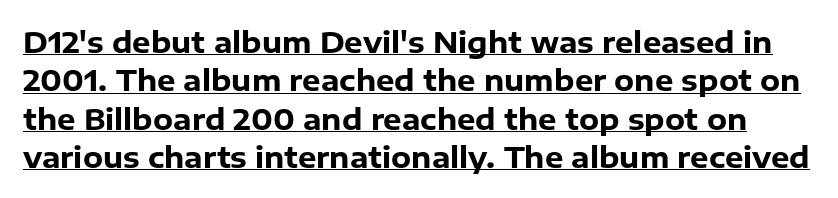
Q: Is the text bold? A: Yes.
Q: Is the text italic (slanted)? A: No, it is upright.
Q: Is the typeface a serif or a sans-serif typeface? A: Sans-serif.
Q: Is the text underlined? A: Yes.
Q: Is the spacing between letters normal or unusually wide? A: Normal.
Q: Is the spacing between lines tight, normal or loose? A: Normal.
Q: Width (condensed, normal, or wide)? A: Normal.
Q: Stroke contrast? A: Low.
Q: x-height? A: Medium.
Q: Monospaced? A: No.
